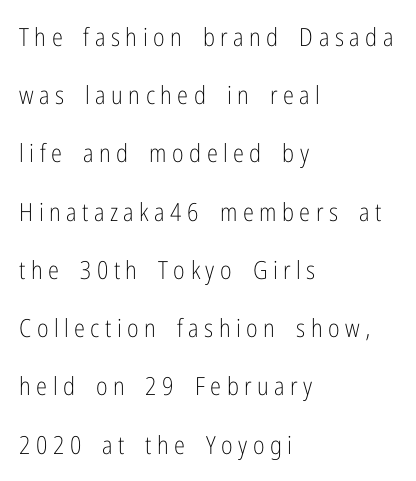
The image shows 25 px text type, upright; set left-aligned, loose line spacing (2.33x), unusually wide letter spacing (+0.22 em), not underlined.
